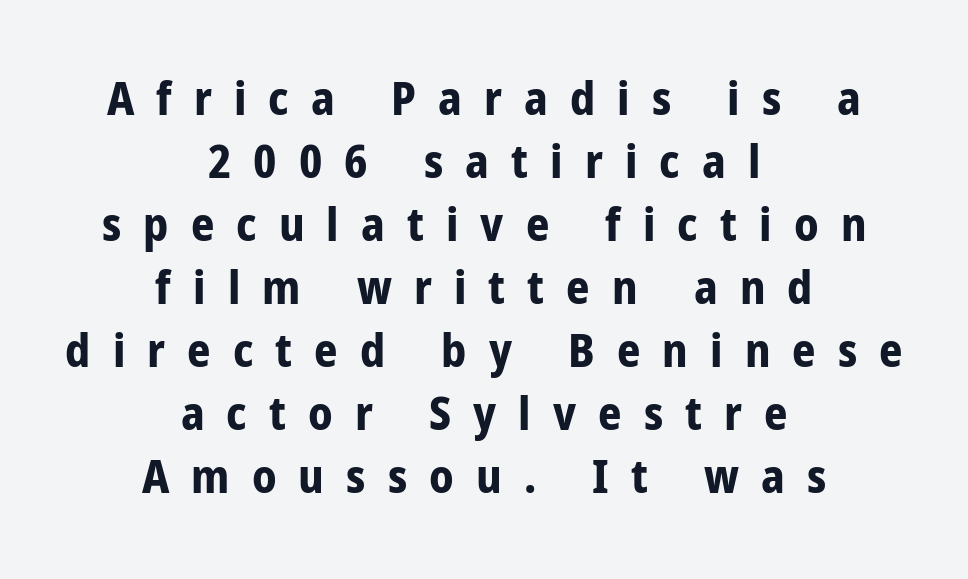
The image shows 46 px bold, condensed sans-serif type, upright; set centered, normal line spacing (1.37x), unusually wide letter spacing (+0.48 em), not underlined; low stroke contrast and a medium x-height.
